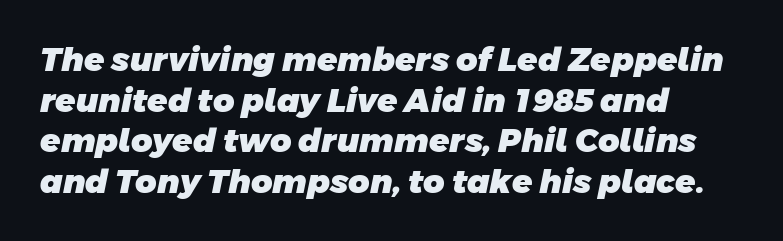
Q: Is the text bold? A: Yes.
Q: Is the typeface a serif or a sans-serif typeface? A: Sans-serif.
Q: Is the text underlined? A: No.
Q: How is the paragraph aligned? A: Left-aligned.
Q: Is the spacing between letters normal or unusually wide? A: Normal.
Q: Width (condensed, normal, or wide)? A: Normal.
Q: Stroke contrast? A: Low.
Q: x-height? A: Large.
Q: Monospaced? A: No.
